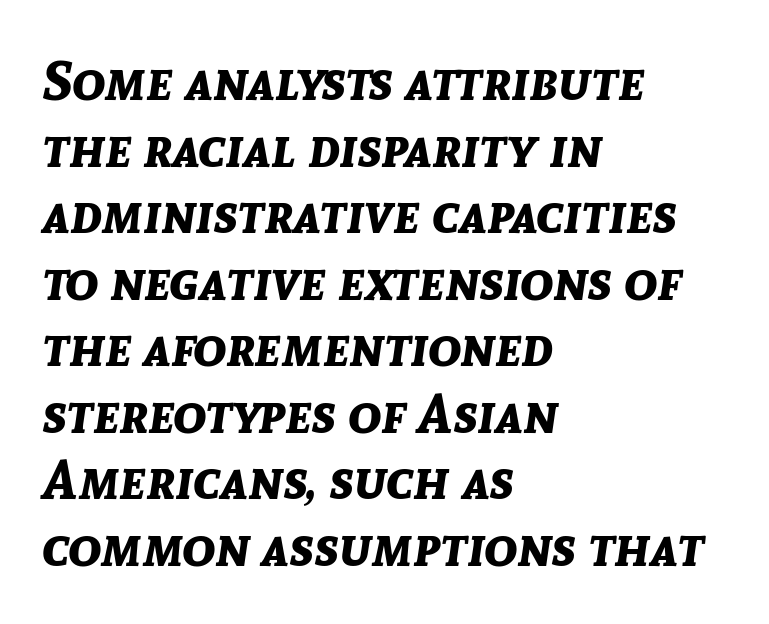
{"italic": "yes", "lean": "right", "slant_degrees": 8, "bold": "yes", "weight": "bold", "width": "normal", "stroke_contrast": "low", "x_height": "medium", "monospaced": "no", "underline": "no", "align": "left", "line_spacing_ratio": 1.21, "letter_spacing": "normal", "letter_spacing_em": 0.0, "glyph_px": 55}
